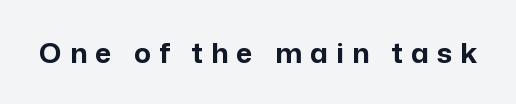
The image shows 28 px bold sans-serif type, upright; set unusually wide letter spacing (+0.29 em), not underlined; low stroke contrast and a medium x-height.
